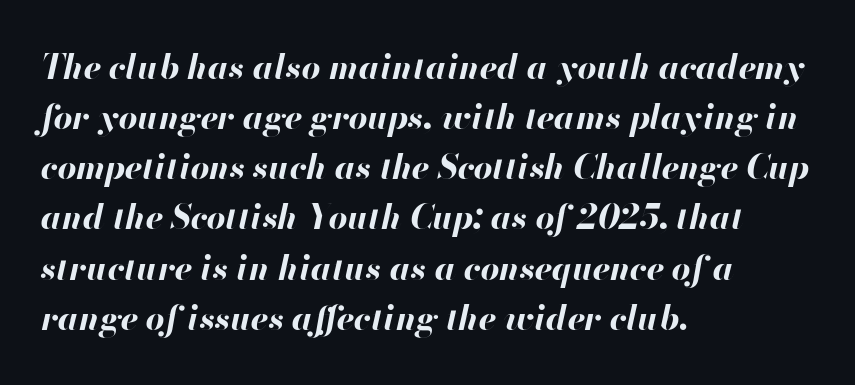
The image shows 33 px bold type, italic (leaning right); set left-aligned, normal line spacing (1.52x), normal letter spacing, not underlined; high stroke contrast and a small x-height.
